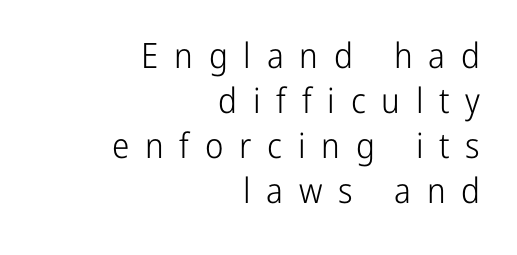
The image shows 35 px light, condensed sans-serif type, upright; set right-aligned, normal line spacing (1.29x), unusually wide letter spacing (+0.45 em), not underlined; low stroke contrast and a medium x-height.
